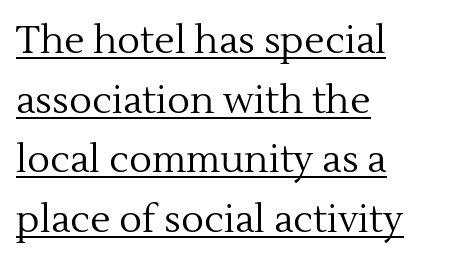
In terms of leading, this rendering sits right in the middle. Notice how the passage keeps a crisp vertical edge on the left only. Every word sits above its own underline. Looks like regular typesetting: each glyph gets only the width it needs. Compared with a typical body face, this is equally light or lighter still.
